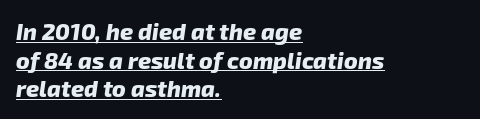
Q: Is the text bold? A: Yes.
Q: Is the text underlined? A: Yes.
Q: How is the paragraph aligned? A: Left-aligned.
Q: Is the spacing between letters normal or unusually wide? A: Normal.
Q: Is the spacing between lines tight, normal or loose? A: Normal.
